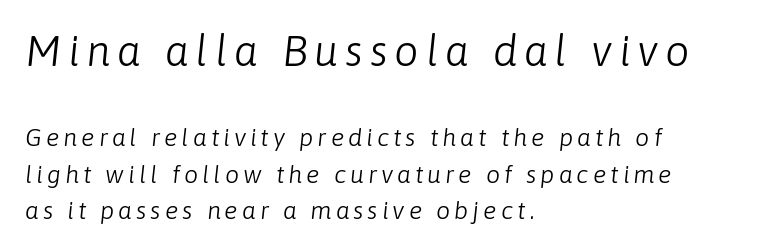
Spacing verdict: proportional, widths tailored to each character. This reads as an unemphasized weight, regular at the heaviest. Line beginnings align vertically; line endings do not. In this sample the first text group is rendered at the bigger scale. The space between consecutive lines is moderate. In terms of posture, this sample is oblique.
